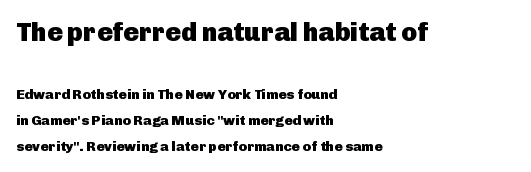
{"italic": "no", "bold": "yes", "underline": "no", "align": "left", "line_spacing_ratio": 1.86, "letter_spacing": "normal", "letter_spacing_em": 0.0, "larger_block": "first", "size_ratio": 1.86, "glyph_px": 26}
